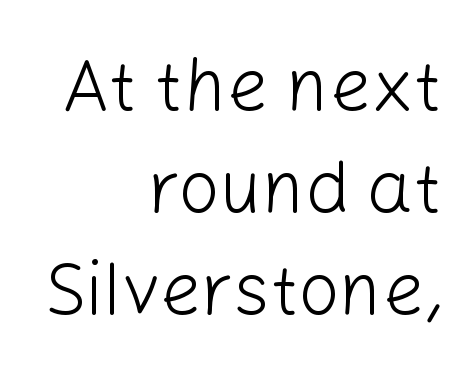
The image shows 73 px light sans-serif type, upright; set right-aligned, normal line spacing (1.4x), normal letter spacing, not underlined; low stroke contrast and a medium x-height.
